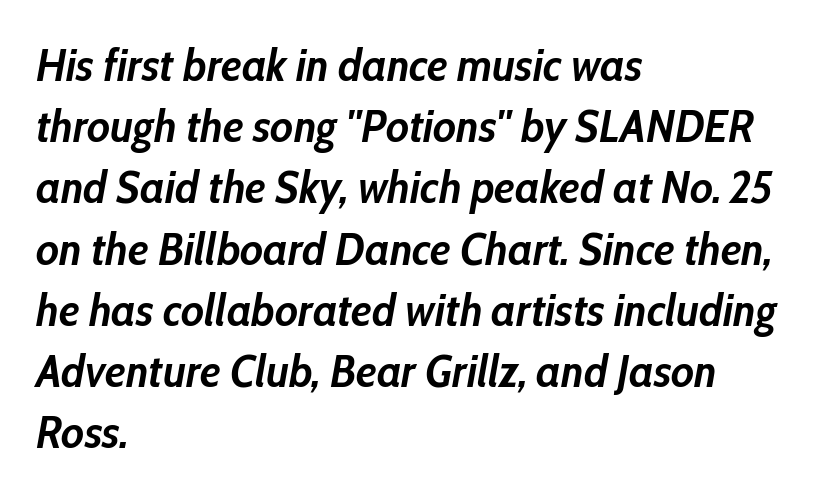
Q: Is the text bold? A: Yes.
Q: Is the text italic (slanted)? A: Yes, it leans right by about 10 degrees.
Q: Is the text underlined? A: No.
Q: How is the paragraph aligned? A: Left-aligned.
Q: Is the spacing between letters normal or unusually wide? A: Normal.
Q: Is the spacing between lines tight, normal or loose? A: Normal.
Q: Width (condensed, normal, or wide)? A: Condensed.
Q: Stroke contrast? A: Low.
Q: x-height? A: Medium.
Q: Monospaced? A: No.
